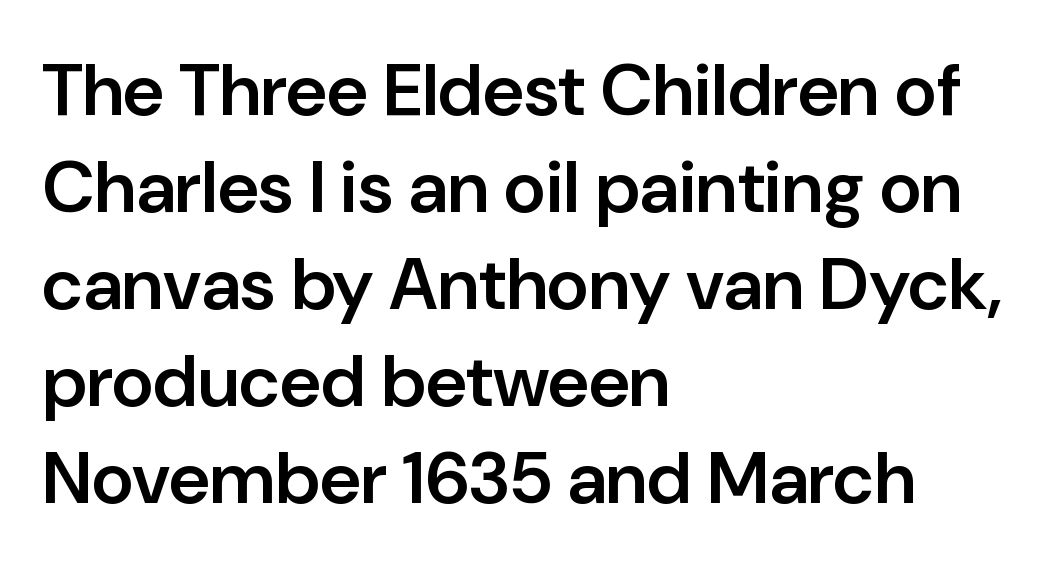
Does the weight exceed regular? Yes, but only to semibold. The space between consecutive lines is moderate. The passage shown has conventional tracking throughout. Underlining? Definitely not there.
